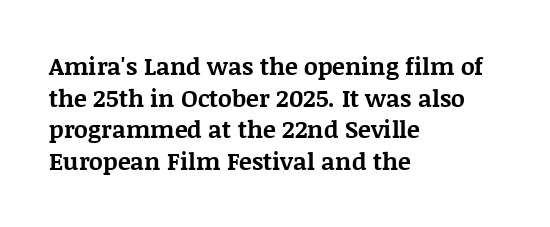
{"italic": "no", "bold": "yes", "underline": "no", "align": "left", "line_spacing": "normal", "line_spacing_ratio": 1.32, "letter_spacing": "normal", "letter_spacing_em": 0.0, "glyph_px": 24}
